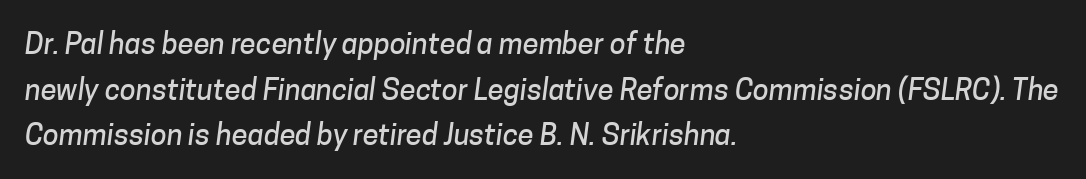
Is there much room between lines? A standard amount, neither cramped nor airy. Letter spacing: default. Note the varied advance widths — an 'i' is clearly narrower than an 'm'. The space beneath each line is pristine and unruled. Each letter's strokes conclude bluntly, with no projecting serifs. Line beginnings align vertically; line endings do not.
